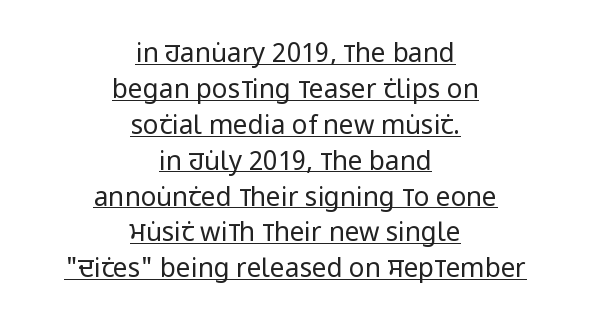
Q: Is the text bold? A: No.
Q: Is the text italic (slanted)? A: No, it is upright.
Q: Is the text underlined? A: Yes.
Q: How is the paragraph aligned? A: Centered.
Q: Is the spacing between letters normal or unusually wide? A: Normal.
Q: Is the spacing between lines tight, normal or loose? A: Normal.
